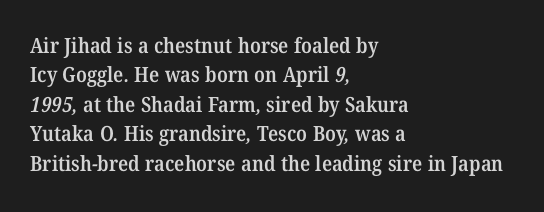
Bare-footed words on every line. Vertically, the passage feels balanced, rows spaced as you'd expect. Heft: intermediate — a semibold. No extra tracking has been applied to these lines. Horizontally, the lines are justified to the leading edge only.
